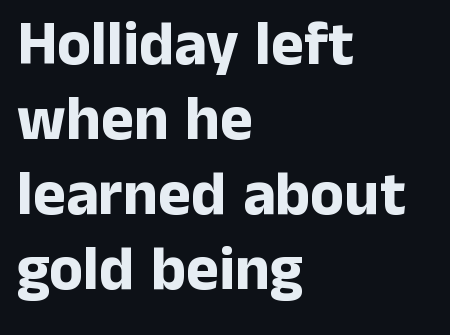
The image shows 62 px bold sans-serif type, upright; set left-aligned, line spacing 1.21x, normal letter spacing, not underlined; low stroke contrast and a medium x-height.
